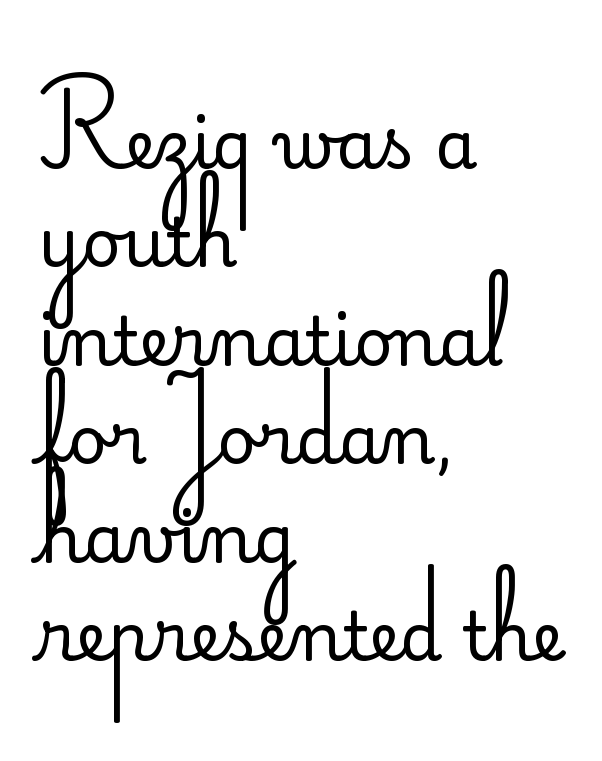
Q: Is the text bold? A: No.
Q: Is the text italic (slanted)? A: No, it is upright.
Q: Is the typeface a serif or a sans-serif typeface? A: Sans-serif.
Q: Is the text underlined? A: No.
Q: How is the paragraph aligned? A: Left-aligned.
Q: Is the spacing between letters normal or unusually wide? A: Normal.
Q: Is the spacing between lines tight, normal or loose? A: Normal.
Q: Width (condensed, normal, or wide)? A: Normal.
Q: Stroke contrast? A: Low.
Q: x-height? A: Small.
Q: Monospaced? A: No.
